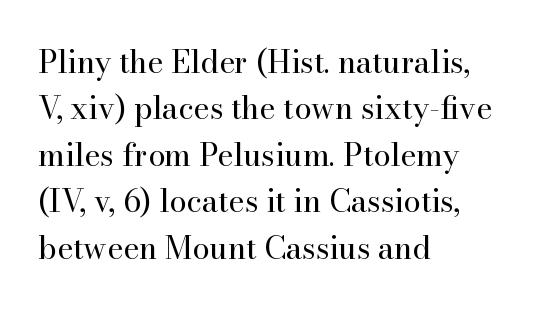
Quick note: underline off. Spacing between characters is what you'd get straight out of the box. Quick note: interline space is typical. Classification — serif.
